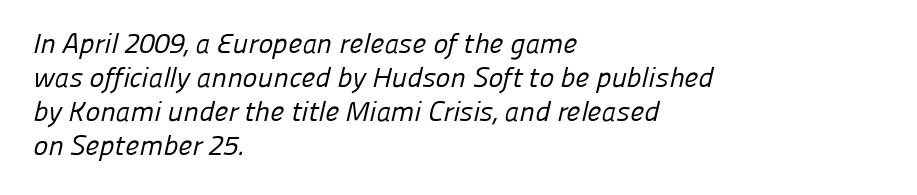
{"serif": "no", "bold": "no", "weight": "regular", "width": "normal", "stroke_contrast": "low", "x_height": "medium", "monospaced": "no", "underline": "no", "align": "left", "line_spacing_ratio": 1.22, "letter_spacing": "normal", "letter_spacing_em": 0.0, "glyph_px": 28}
